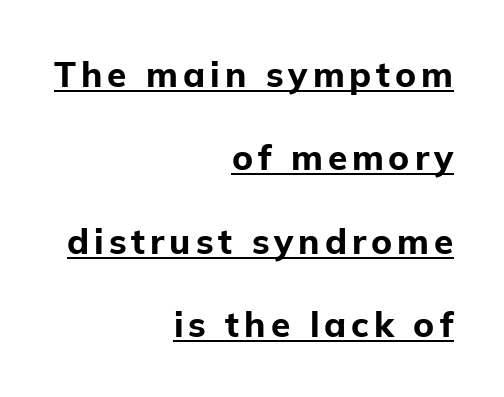
Q: Is the text bold? A: Yes.
Q: Is the text italic (slanted)? A: No, it is upright.
Q: Is the typeface a serif or a sans-serif typeface? A: Sans-serif.
Q: Is the text underlined? A: Yes.
Q: How is the paragraph aligned? A: Right-aligned.
Q: Is the spacing between lines tight, normal or loose? A: Loose.
Q: Width (condensed, normal, or wide)? A: Normal.
Q: Stroke contrast? A: Low.
Q: x-height? A: Medium.
Q: Monospaced? A: No.
